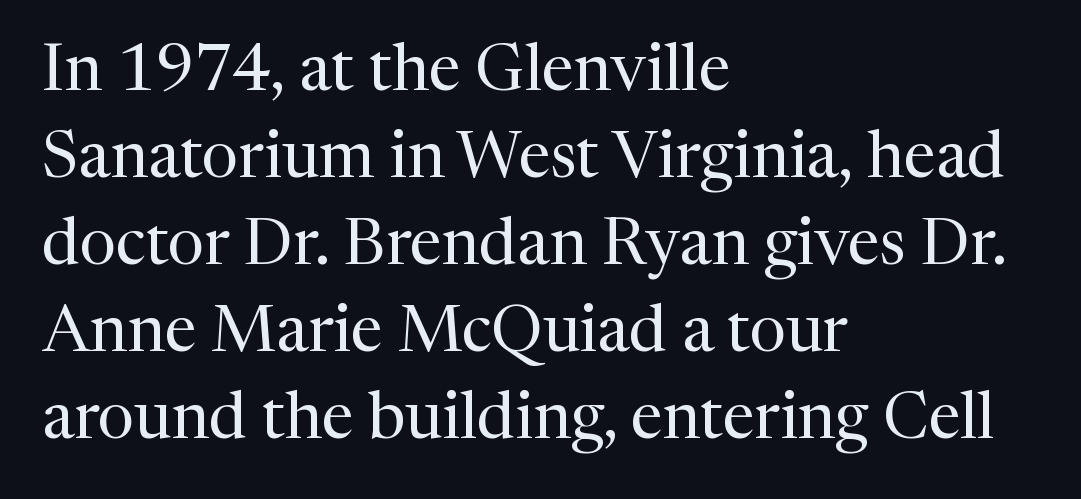
{"serif": "yes", "italic": "no", "bold": "no", "weight": "regular", "width": "normal", "stroke_contrast": "medium", "x_height": "medium", "monospaced": "no", "underline": "no", "align": "left", "line_spacing": "normal", "line_spacing_ratio": 1.34, "letter_spacing": "normal", "letter_spacing_em": 0.0, "glyph_px": 65}
